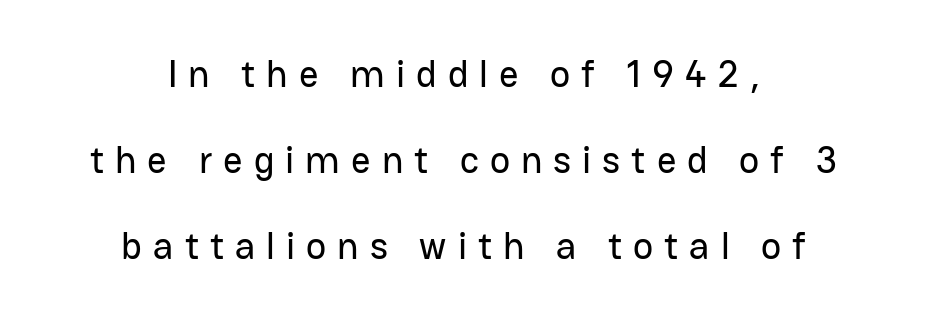
Grotesque or geometric, the face here clearly has no serifs. Lines of text with bare space underneath. The passage shown has open, widely tracked lettering throughout. Does the copy run flush right? No — it is centered line by line. Ordinary non-slanted type is in use. In terms of leading, this rendering errs on the spacious side.
